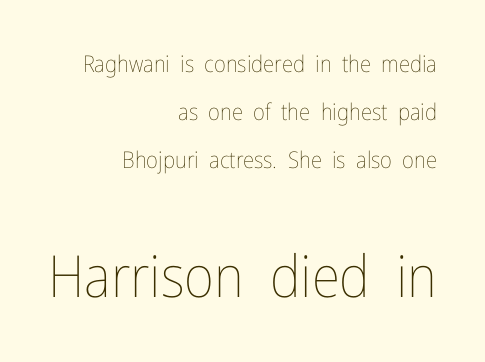
The passage shown begins with its smaller block and ends with its larger one. The text block is weighted toward the right margin, trailing off unevenly leftward. The zone under the glyphs is completely vacant. You could fit nearly another row in the gap between these rows. In terms of letterspacing, this is plain default setting.
